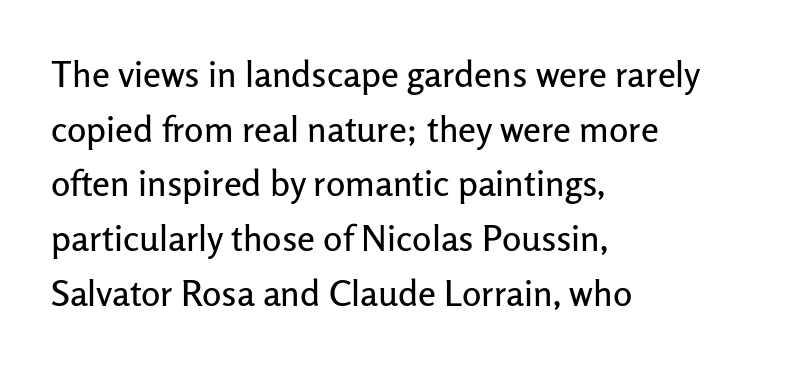
Which margin do the lines hug? The left one — the right edge is uneven. Observe the ordinary spacing: letters are neighbours, not strangers. Each new line begins a customary step beneath the previous one. Just letters on the line, the space beneath them empty. Do the characters align in a grid? No, the font is proportional. The face used here is a sans, in the tradition of grotesques and geometrics.
